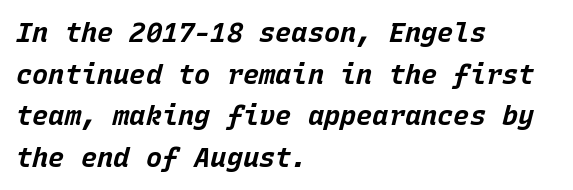
The image shows 27 px bold type, italic (leaning right); set left-aligned, normal line spacing (1.54x), normal letter spacing, not underlined.
